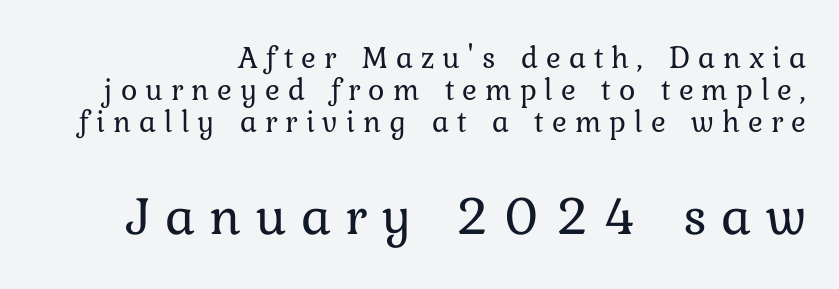
The passage shown has open, widely tracked lettering throughout. Vertical stems look standard width or narrower in stroke. The vertical gap from one line to the next is small. A bare baseline throughout the passage.
